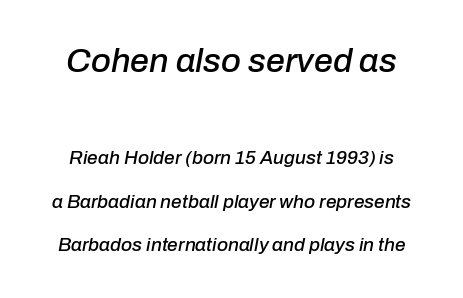
{"italic": "yes", "lean": "right", "slant_degrees": 10, "width": "normal", "stroke_contrast": "low", "x_height": "medium", "monospaced": "no", "underline": "no", "line_spacing": "loose", "line_spacing_ratio": 2.29, "letter_spacing": "normal", "letter_spacing_em": 0.0, "larger_block": "first", "size_ratio": 1.79, "glyph_px": 34}
